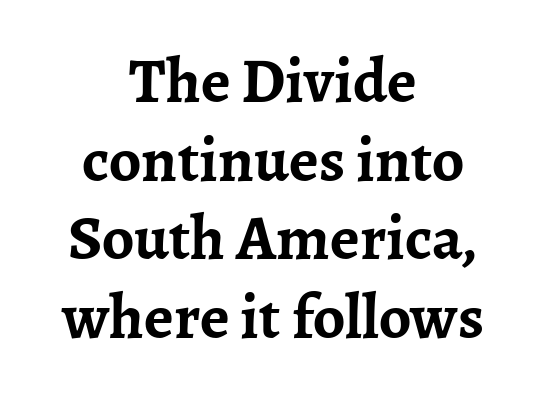
The image shows 64 px semibold serif type, upright; set centered, line spacing 1.23x, normal letter spacing, not underlined; low stroke contrast and a medium x-height.
